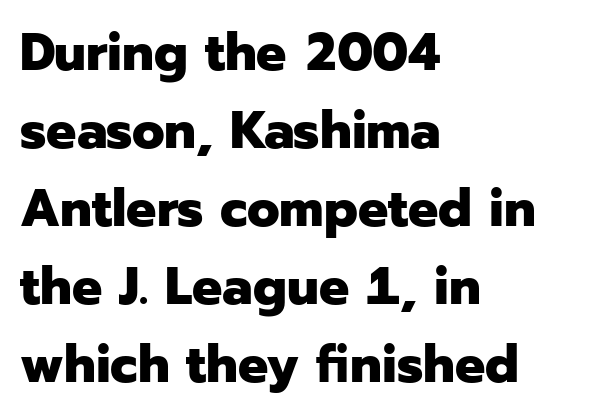
{"serif": "no", "italic": "no", "bold": "yes", "weight": "heavy", "width": "normal", "stroke_contrast": "low", "x_height": "medium", "monospaced": "no", "underline": "no", "align": "left", "line_spacing": "normal", "line_spacing_ratio": 1.47, "letter_spacing": "normal", "letter_spacing_em": 0.0, "glyph_px": 53}
